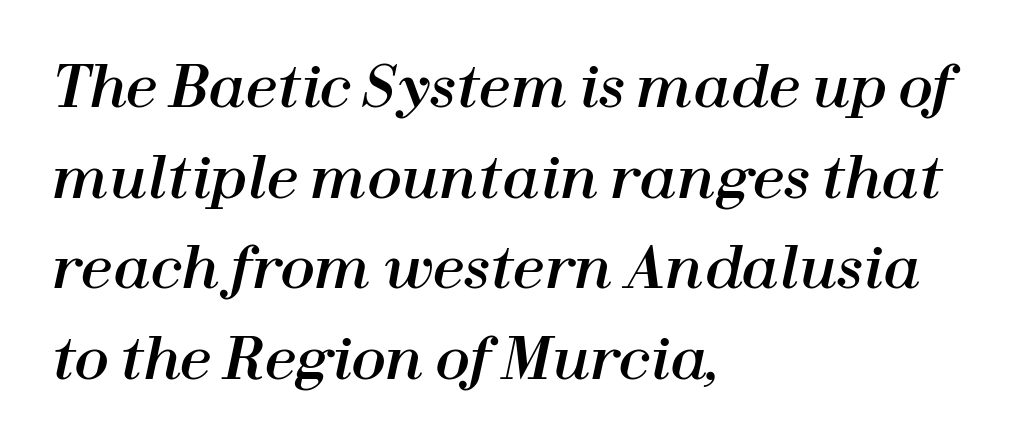
Q: Is the text italic (slanted)? A: Yes, it leans right by about 12 degrees.
Q: Is the text underlined? A: No.
Q: How is the paragraph aligned? A: Left-aligned.
Q: Is the spacing between letters normal or unusually wide? A: Normal.
Q: Is the spacing between lines tight, normal or loose? A: Normal.
Q: Width (condensed, normal, or wide)? A: Normal.
Q: Stroke contrast? A: High.
Q: x-height? A: Medium.
Q: Monospaced? A: No.
